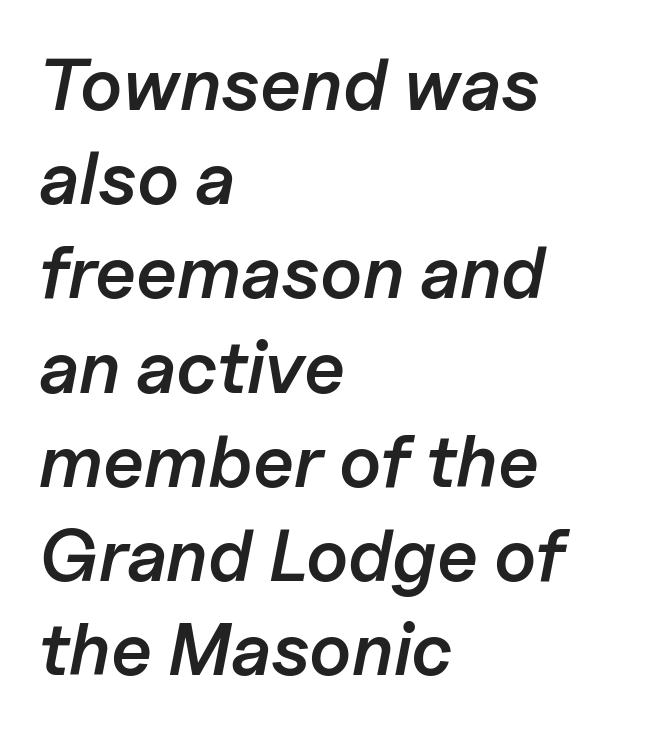
The image shows 73 px semibold type, italic (leaning right); set left-aligned, normal line spacing (1.29x), normal letter spacing, not underlined; low stroke contrast and a medium x-height.
